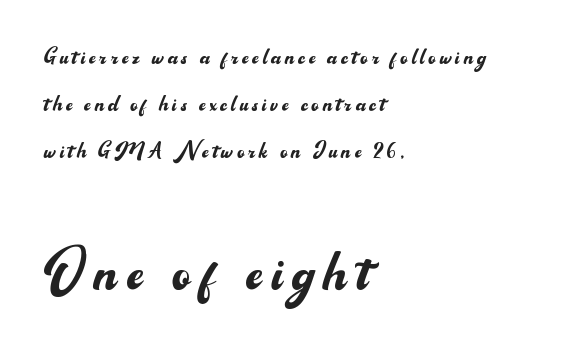
Q: Is the text bold? A: No.
Q: Is the text italic (slanted)? A: Yes.
Q: Is the typeface a serif or a sans-serif typeface? A: Sans-serif.
Q: Is the text underlined? A: No.
Q: How is the paragraph aligned? A: Left-aligned.
Q: Is the spacing between lines tight, normal or loose? A: Normal.
Q: Which block of text is set in a larger size, the first (top) or the second (bottom)? A: The second (bottom) one.
Q: Width (condensed, normal, or wide)? A: Normal.
Q: Stroke contrast? A: Medium.
Q: x-height? A: Small.
Q: Monospaced? A: No.
